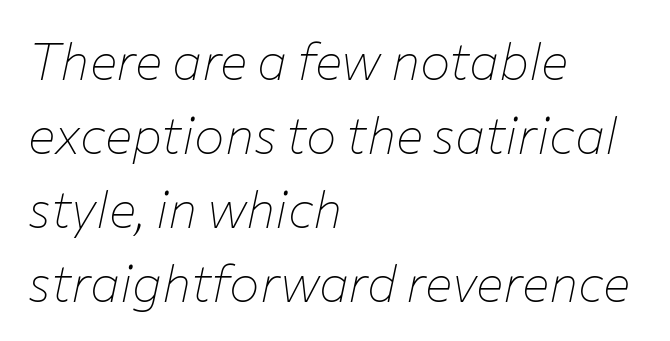
The image shows 51 px thin type, italic (leaning right); set left-aligned, normal line spacing (1.45x), normal letter spacing, not underlined; low stroke contrast and a medium x-height.
